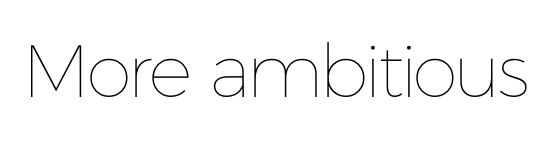
Q: Is the text bold? A: No.
Q: Is the text italic (slanted)? A: No, it is upright.
Q: Is the text underlined? A: No.
Q: Is the spacing between letters normal or unusually wide? A: Normal.
Q: Width (condensed, normal, or wide)? A: Normal.
Q: Stroke contrast? A: Low.
Q: x-height? A: Medium.
Q: Monospaced? A: No.
